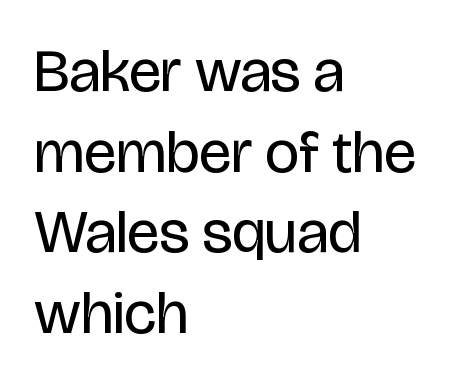
Q: Is the text bold? A: No.
Q: Is the text italic (slanted)? A: No, it is upright.
Q: Is the typeface a serif or a sans-serif typeface? A: Sans-serif.
Q: Is the text underlined? A: No.
Q: How is the paragraph aligned? A: Left-aligned.
Q: Is the spacing between letters normal or unusually wide? A: Normal.
Q: Is the spacing between lines tight, normal or loose? A: Normal.
Q: Width (condensed, normal, or wide)? A: Condensed.
Q: Stroke contrast? A: Low.
Q: x-height? A: Large.
Q: Monospaced? A: No.
